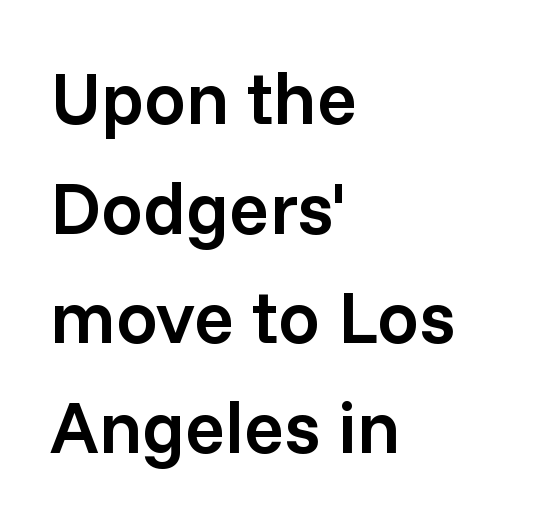
A typesetter would call this zero additional tracking. Casual observation: everything's shoved over to the left. Posture: vertical. Horizontal bands of white between lines are of average thickness.
